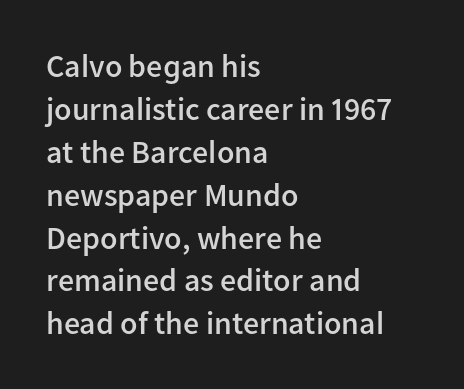
{"serif": "no", "italic": "no", "bold": "semi", "weight": "semibold", "width": "normal", "stroke_contrast": "low", "x_height": "medium", "monospaced": "no", "underline": "no", "align": "left", "line_spacing": "normal", "line_spacing_ratio": 1.34, "letter_spacing": "normal", "letter_spacing_em": 0.0, "glyph_px": 32}
